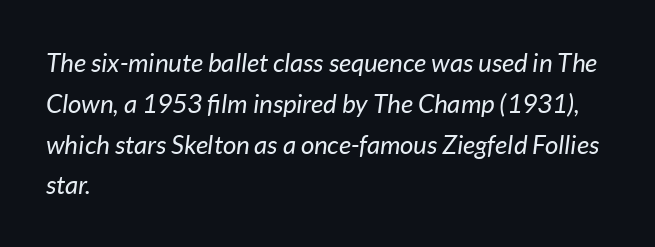
Q: Is the text bold? A: No.
Q: Is the text italic (slanted)? A: Yes, it leans right by about 7 degrees.
Q: Is the text underlined? A: No.
Q: How is the paragraph aligned? A: Left-aligned.
Q: Is the spacing between letters normal or unusually wide? A: Normal.
Q: Is the spacing between lines tight, normal or loose? A: Normal.
